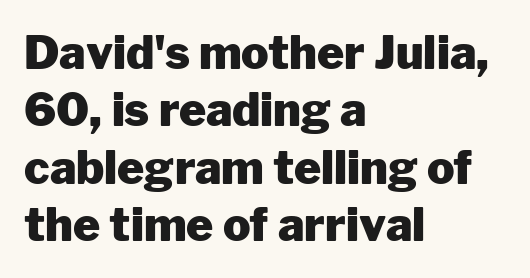
The image shows 46 px heavy sans-serif type, upright; set left-aligned, normal line spacing (1.25x), normal letter spacing, not underlined; low stroke contrast and a medium x-height.
